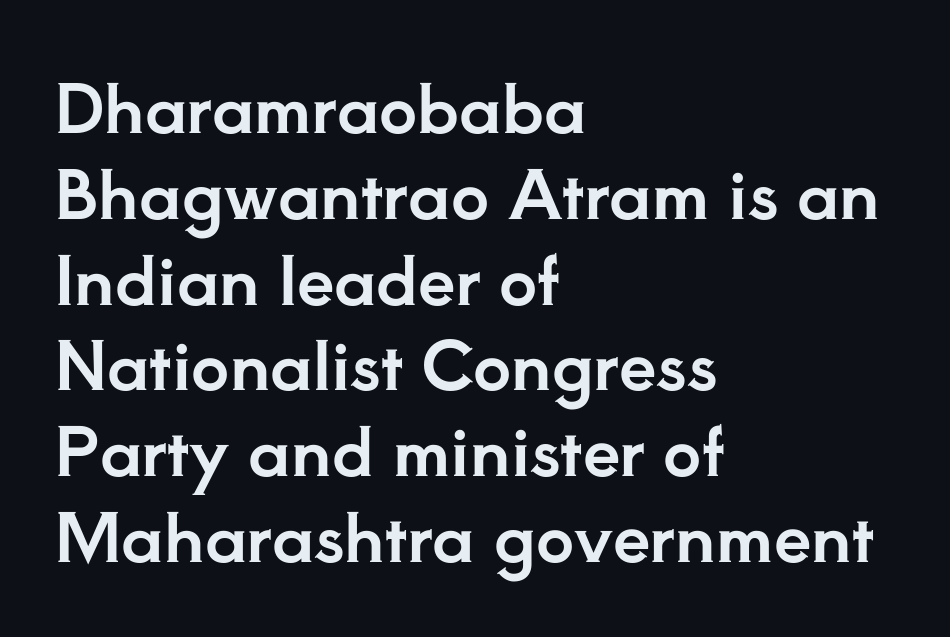
Designer's note — italics off, roman on. Compared with a centered layout, this one pins lines to the left instead. Plain, unruled lines of type. Students, observe: this is what conventionally led text looks like.
